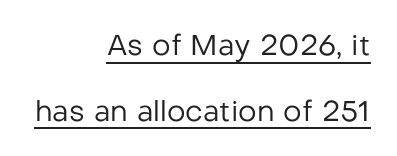
{"serif": "no", "italic": "no", "bold": "no", "weight": "regular", "width": "normal", "stroke_contrast": "low", "x_height": "medium", "monospaced": "no", "underline": "yes", "align": "right", "line_spacing": "loose", "line_spacing_ratio": 2.26, "letter_spacing": "normal", "letter_spacing_em": 0.0, "glyph_px": 29}
